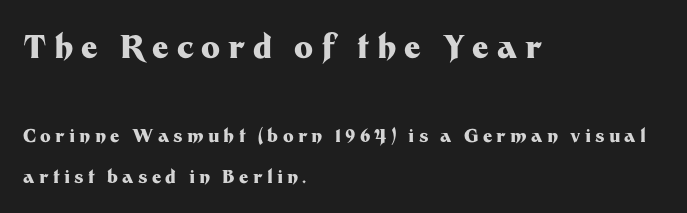
One-word summary of the alignment: left. Looks like regular typesetting: each glyph gets only the width it needs. Line spacing here is loose. The text was rendered using a sans face with plain stroke endings. Tracking here is generous; glyphs stand well apart from one another.
